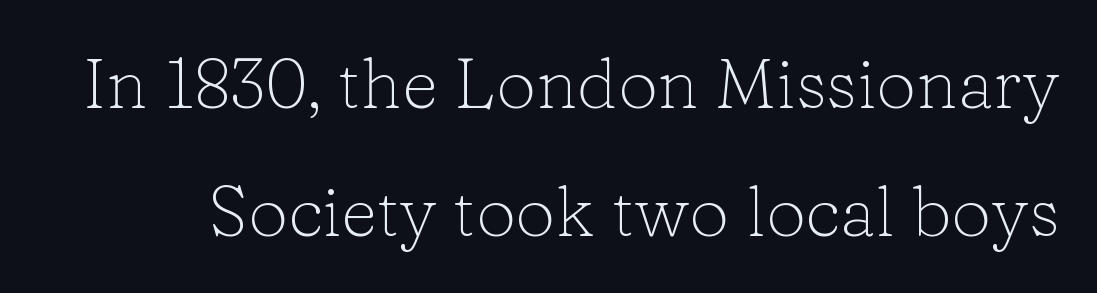
The lettering stays uniformly vertical, giving the passage a roman look. These lines are composed in type with serifs. Inter-character spacing is left at the font's built-in metrics. Lines of text with bare space underneath. Here the designer chose a conventional face with non-uniform glyph widths.
